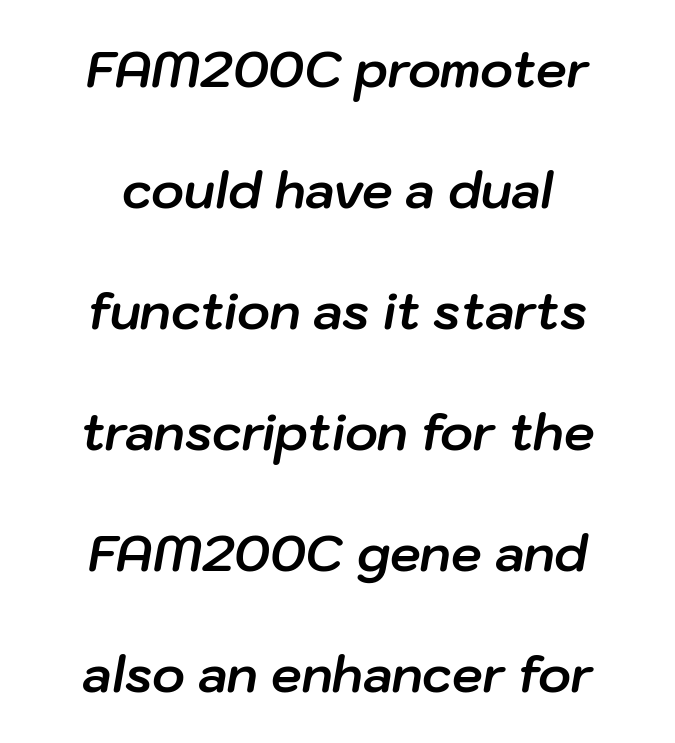
Line starts and ends both wander, symmetrically. The lines are spread far apart with generous leading. Yep, that's italic — everything's leaning. Beneath every word, the page is bare.
